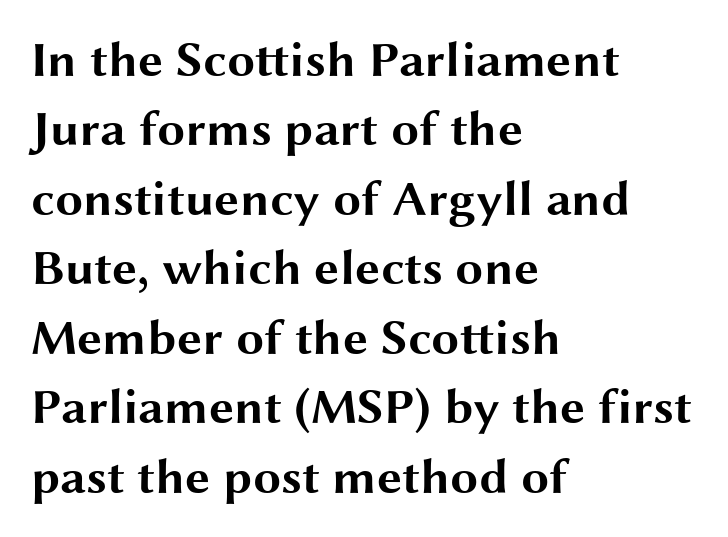
Interline gaps are of average width in this sample. Here the designer chose a conventional face with non-uniform glyph widths. Emphasis by weight is at full strength: bold. The passage shown is typeset with a sans-serif family. Does extra space separate the letters? No, they use regular spacing.
